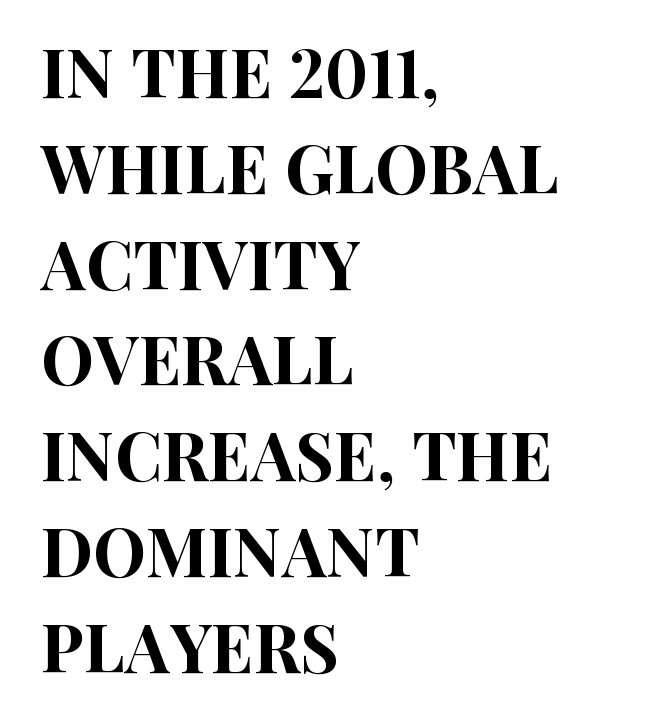
The image shows 67 px condensed sans-serif type, upright; set left-aligned, normal line spacing (1.43x), normal letter spacing, not underlined; high stroke contrast and a large x-height.
